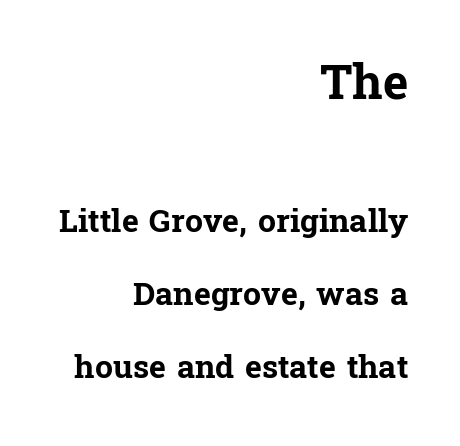
You'd pick this weight for a headline — it's a proper bold. Typographically, this falls in the serif category. Varying glyph widths throughout — classic text-font behaviour. A clean baseline with only descenders dipping below it.
